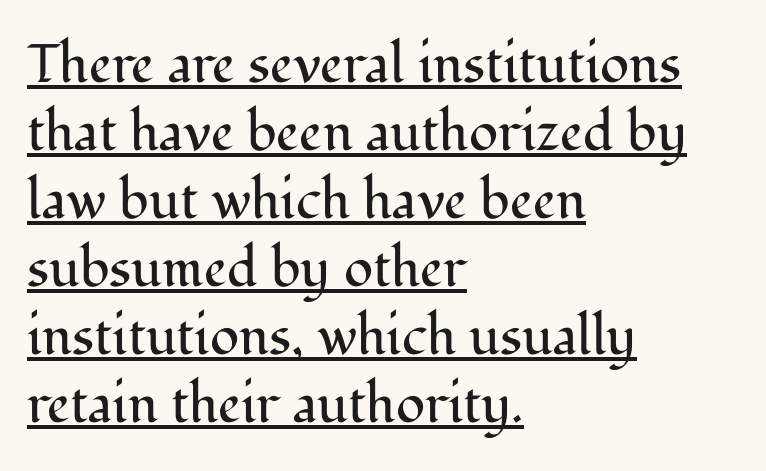
A classic flush-left, rag-right setting is used for this passage. The face used here is proportionally spaced, like ordinary book or web type. Characters follow at the spacing the type designer built in. No extra ink here — the face is not bold. Rows of type keep a routine distance in the vertical direction. The string is rendered with underlining switched on.
